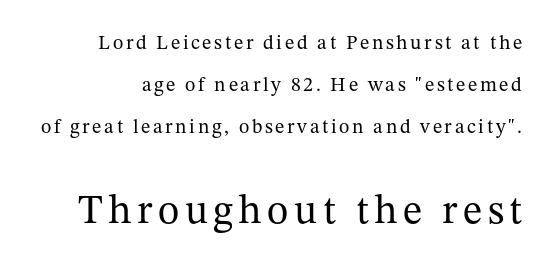
The second block has been scaled up relative to the first. These lines were composed using upright roman letters. No heavy texture on the line: the type isn't bold. Reading down the column, the eye jumps a long way to each next line. Classification — serif. The face used here is proportionally spaced, like ordinary book or web type.
